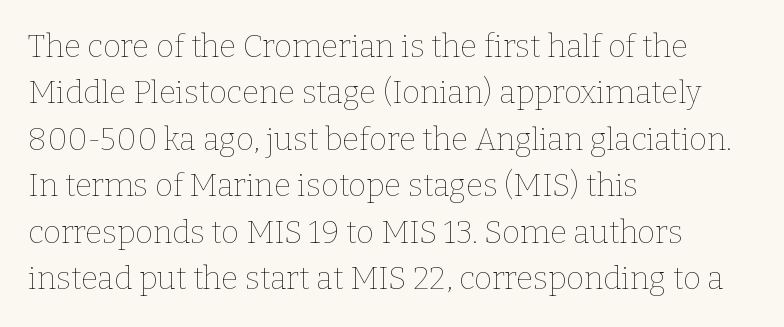
The passage shown is typed in a proportional face where columns would drift. No heavy texture on the line: the type isn't bold. Short note: letters normally spaced. The setting favours the left margin, as ordinary paragraphs usually do. Italic: no, the glyphs are upright roman.
